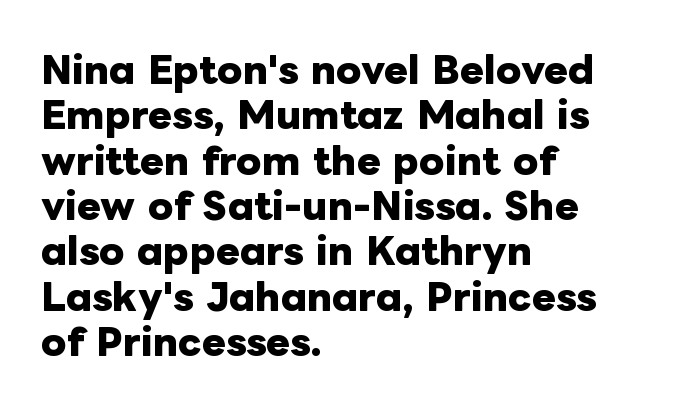
Q: Is the text bold? A: Yes.
Q: Is the text italic (slanted)? A: No, it is upright.
Q: Is the text underlined? A: No.
Q: How is the paragraph aligned? A: Left-aligned.
Q: Is the spacing between letters normal or unusually wide? A: Normal.
Q: Is the spacing between lines tight, normal or loose? A: Normal.
Q: Width (condensed, normal, or wide)? A: Normal.
Q: Stroke contrast? A: Low.
Q: x-height? A: Medium.
Q: Monospaced? A: No.
